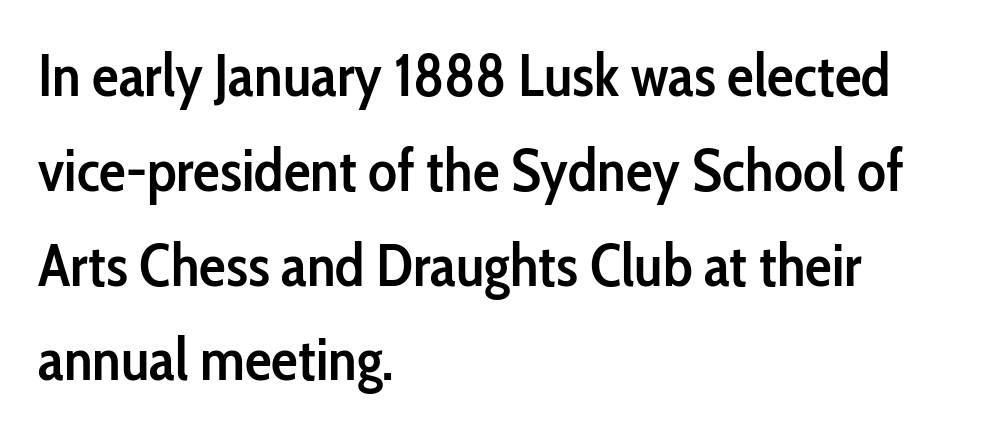
The image shows 60 px semibold, condensed sans-serif type, upright; set left-aligned, normal line spacing (1.58x), normal letter spacing, not underlined; low stroke contrast and a medium x-height.
